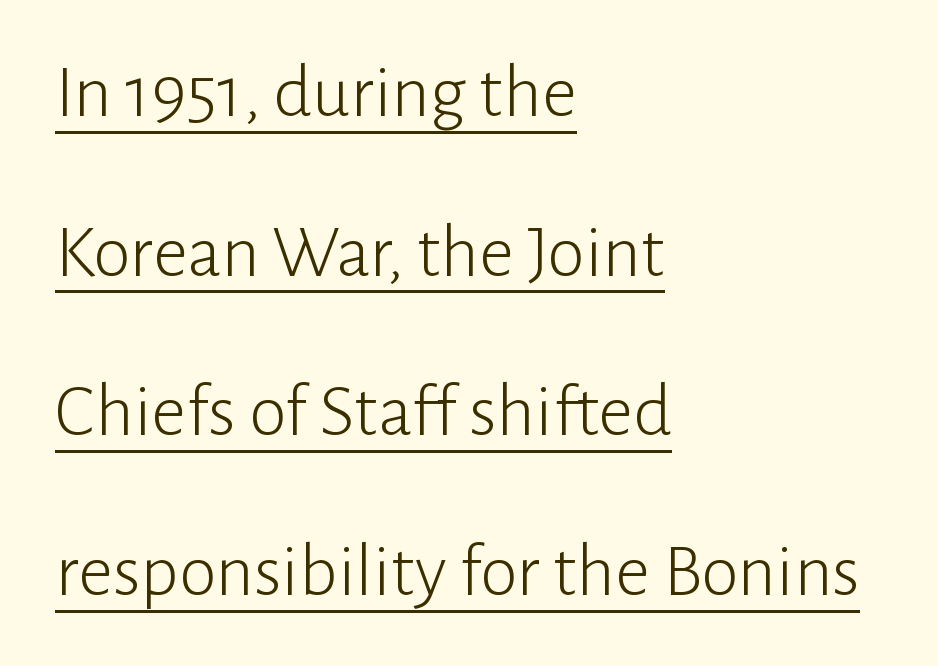
The image shows 76 px light sans-serif type, upright; set left-aligned, loose line spacing (2.1x), normal letter spacing, underlined; low stroke contrast and a medium x-height.
